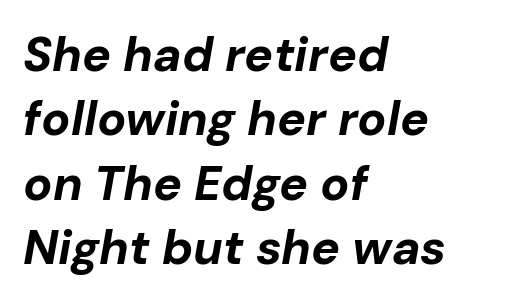
The image shows 48 px bold type, italic (leaning right); set left-aligned, normal line spacing (1.34x), normal letter spacing, not underlined; low stroke contrast and a medium x-height.
